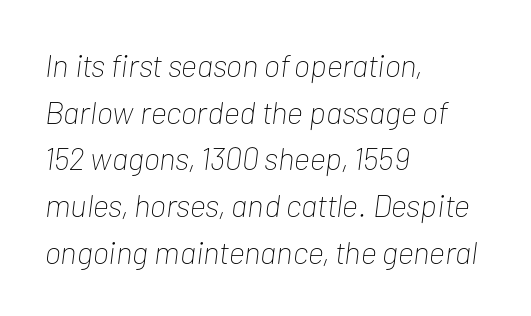
The image shows 32 px thin, condensed type, italic (leaning right); set left-aligned, normal line spacing (1.46x), normal letter spacing, not underlined; low stroke contrast and a medium x-height.
